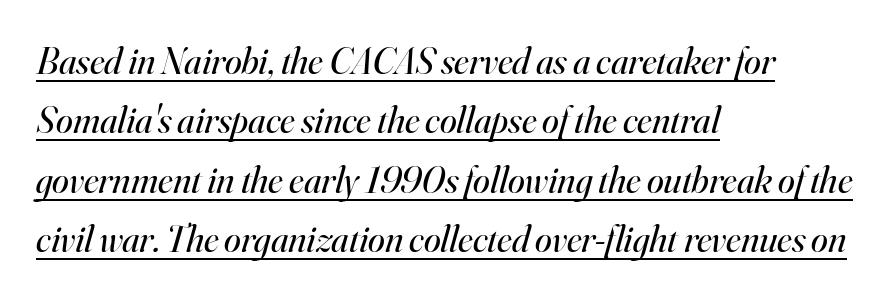
You can tell from the footed stems that serif type was used. A baseline rule has been typeset under these characters. The tracking reads as untouched default to a designer's eye. Stem width sits at or under what a default text font uses.
